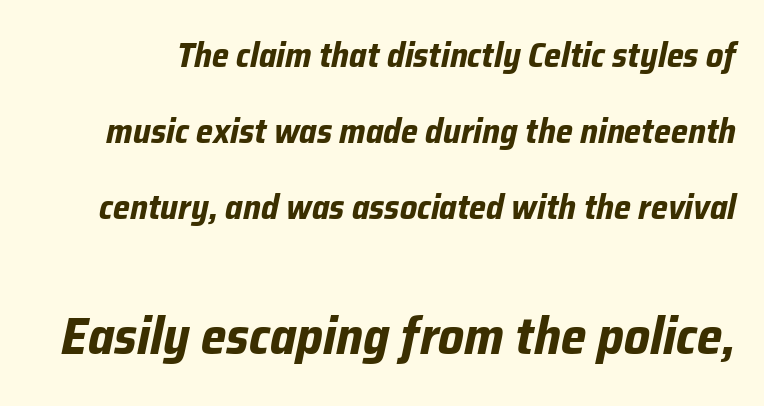
Q: Is the text bold? A: Yes.
Q: Is the text italic (slanted)? A: Yes, it leans right by about 12 degrees.
Q: Is the text underlined? A: No.
Q: Is the spacing between letters normal or unusually wide? A: Normal.
Q: Is the spacing between lines tight, normal or loose? A: Loose.
Q: Which block of text is set in a larger size, the first (top) or the second (bottom)? A: The second (bottom) one.
Q: Width (condensed, normal, or wide)? A: Normal.
Q: Stroke contrast? A: Low.
Q: x-height? A: Medium.
Q: Monospaced? A: No.
